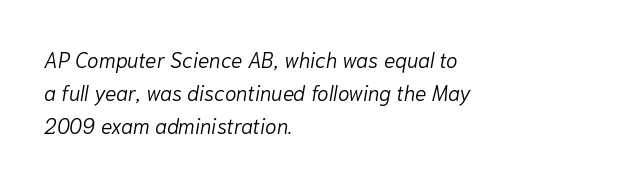
Q: Is the text bold? A: No.
Q: Is the text italic (slanted)? A: Yes, it leans right by about 10 degrees.
Q: Is the text underlined? A: No.
Q: How is the paragraph aligned? A: Left-aligned.
Q: Is the spacing between letters normal or unusually wide? A: Normal.
Q: Is the spacing between lines tight, normal or loose? A: Normal.
